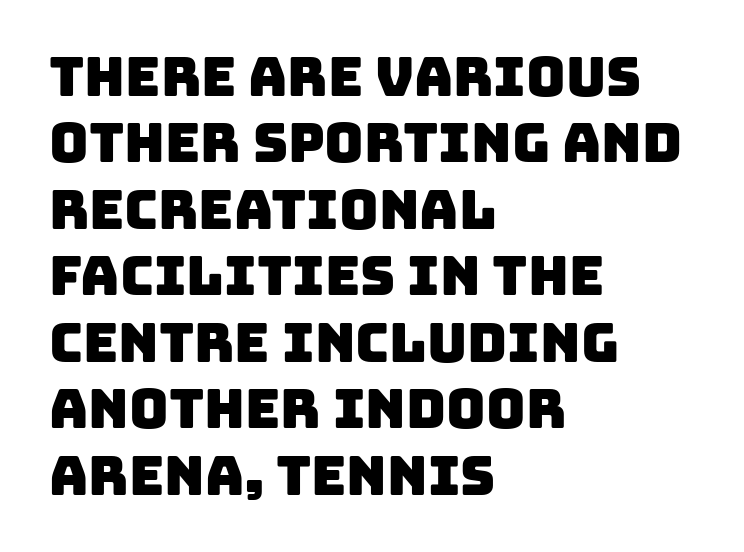
These lines are rendered in a variable-pitch font. These lines keep a tight, regular rhythm from letter to letter. These lines stack with their left ends in a neat column. Does the type have serifs? No, each stem ends abruptly.
